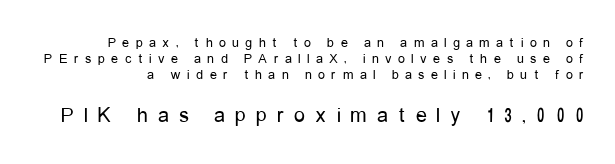
Q: Is the text bold? A: No.
Q: Is the text italic (slanted)? A: No, it is upright.
Q: Is the text underlined? A: No.
Q: Is the spacing between letters normal or unusually wide? A: Unusually wide.
Q: Which block of text is set in a larger size, the first (top) or the second (bottom)? A: The second (bottom) one.
